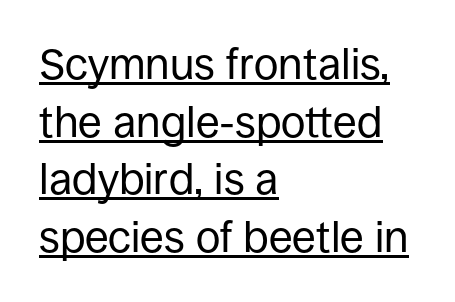
The image shows 43 px regular-weight sans-serif type, upright; set left-aligned, normal line spacing (1.34x), normal letter spacing, underlined; low stroke contrast and a large x-height.
